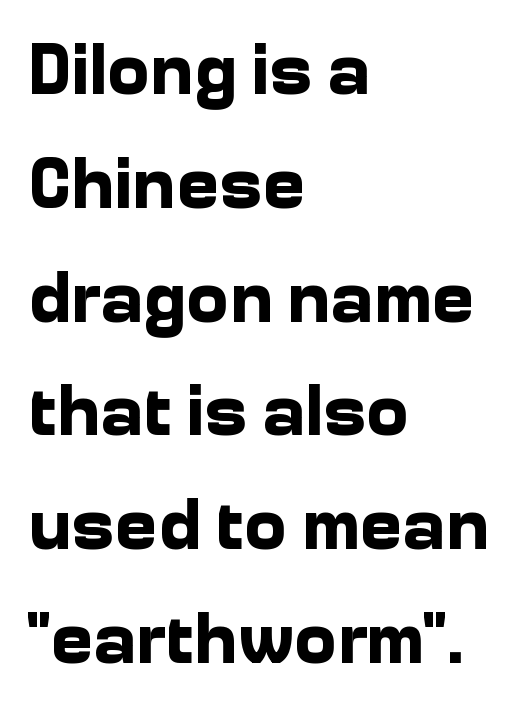
Q: Is the text bold? A: Yes.
Q: Is the text italic (slanted)? A: No, it is upright.
Q: Is the typeface a serif or a sans-serif typeface? A: Sans-serif.
Q: Is the text underlined? A: No.
Q: How is the paragraph aligned? A: Left-aligned.
Q: Is the spacing between letters normal or unusually wide? A: Normal.
Q: Is the spacing between lines tight, normal or loose? A: Normal.
Q: Width (condensed, normal, or wide)? A: Normal.
Q: Stroke contrast? A: Low.
Q: x-height? A: Medium.
Q: Monospaced? A: No.
